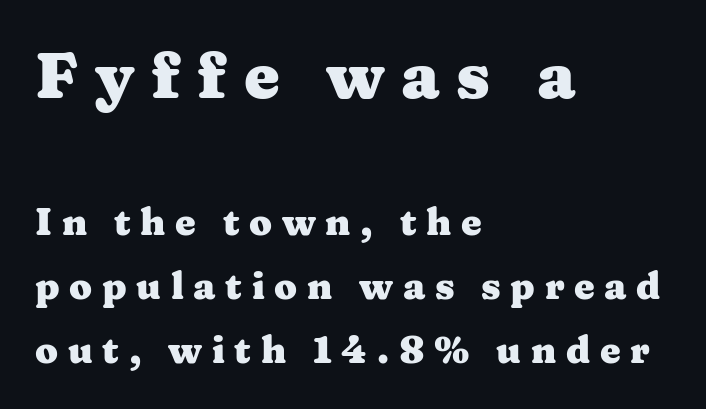
{"serif": "yes", "italic": "no", "bold": "yes", "weight": "heavy", "width": "wide", "stroke_contrast": "medium", "x_height": "medium", "monospaced": "no", "underline": "no", "align": "left", "line_spacing_ratio": 1.74, "letter_spacing": "wide", "letter_spacing_em": 0.26, "larger_block": "first", "size_ratio": 1.73, "glyph_px": 64}
